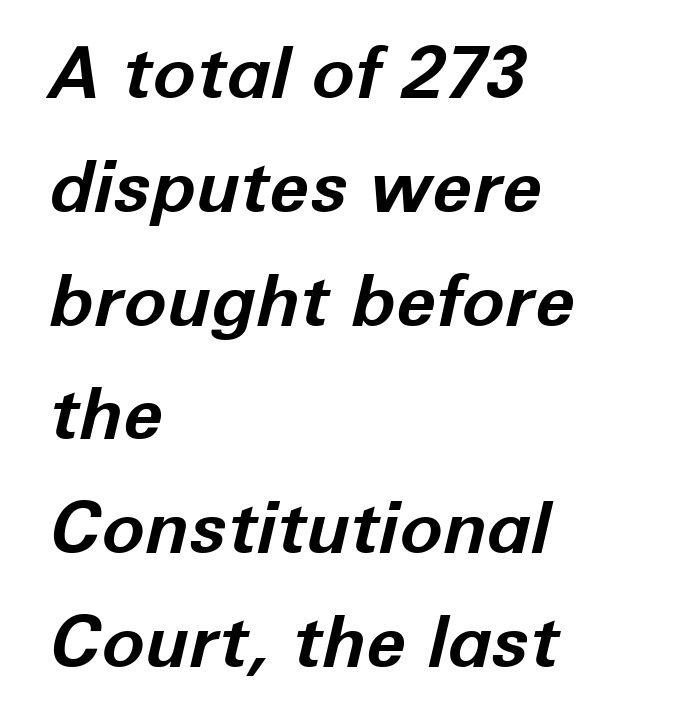
The image shows 72 px bold type, italic (leaning right); set left-aligned, normal line spacing (1.58x), normal letter spacing, not underlined; low stroke contrast and a medium x-height.
